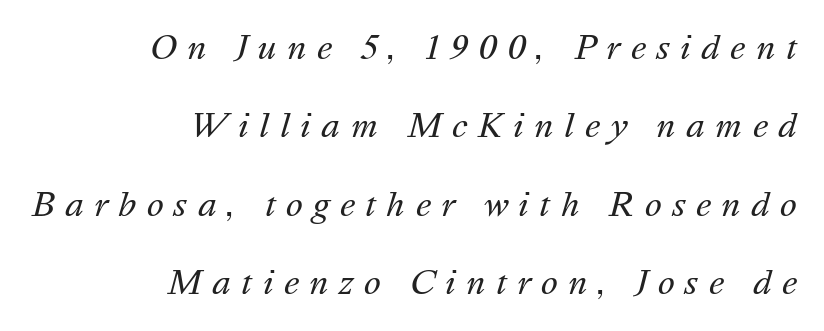
Q: Is the text bold? A: No.
Q: Is the text italic (slanted)? A: Yes, it leans right by about 16 degrees.
Q: Is the text underlined? A: No.
Q: How is the paragraph aligned? A: Right-aligned.
Q: Is the spacing between letters normal or unusually wide? A: Unusually wide.
Q: Is the spacing between lines tight, normal or loose? A: Loose.
Q: Width (condensed, normal, or wide)? A: Normal.
Q: Stroke contrast? A: Medium.
Q: x-height? A: Medium.
Q: Monospaced? A: No.
